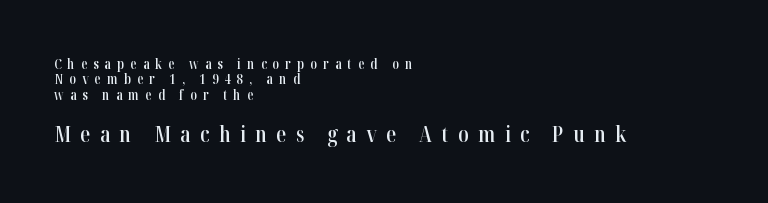
Q: Is the text bold? A: Semi-bold.
Q: Is the text italic (slanted)? A: No, it is upright.
Q: Is the text underlined? A: No.
Q: How is the paragraph aligned? A: Left-aligned.
Q: Is the spacing between letters normal or unusually wide? A: Unusually wide.
Q: Is the spacing between lines tight, normal or loose? A: Tight.
Q: Which block of text is set in a larger size, the first (top) or the second (bottom)? A: The second (bottom) one.
